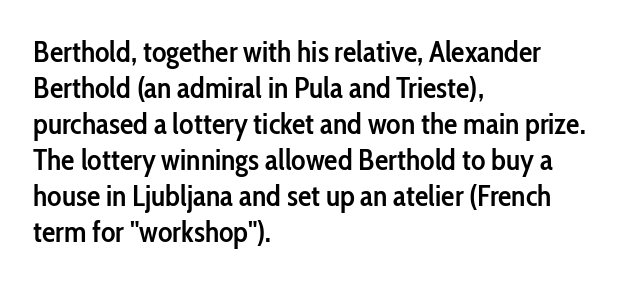
{"serif": "no", "italic": "no", "bold": "semi", "weight": "semibold", "width": "condensed", "stroke_contrast": "low", "x_height": "medium", "monospaced": "no", "underline": "no", "align": "left", "line_spacing_ratio": 1.2, "letter_spacing": "normal", "letter_spacing_em": 0.0, "glyph_px": 30}
